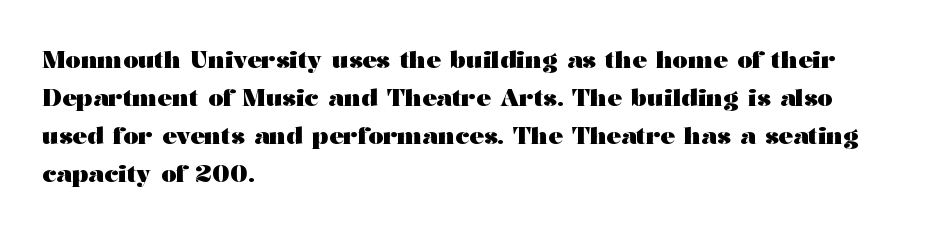
Q: Is the text bold? A: Yes.
Q: Is the text italic (slanted)? A: No, it is upright.
Q: Is the text underlined? A: No.
Q: How is the paragraph aligned? A: Left-aligned.
Q: Is the spacing between letters normal or unusually wide? A: Normal.
Q: Is the spacing between lines tight, normal or loose? A: Normal.
